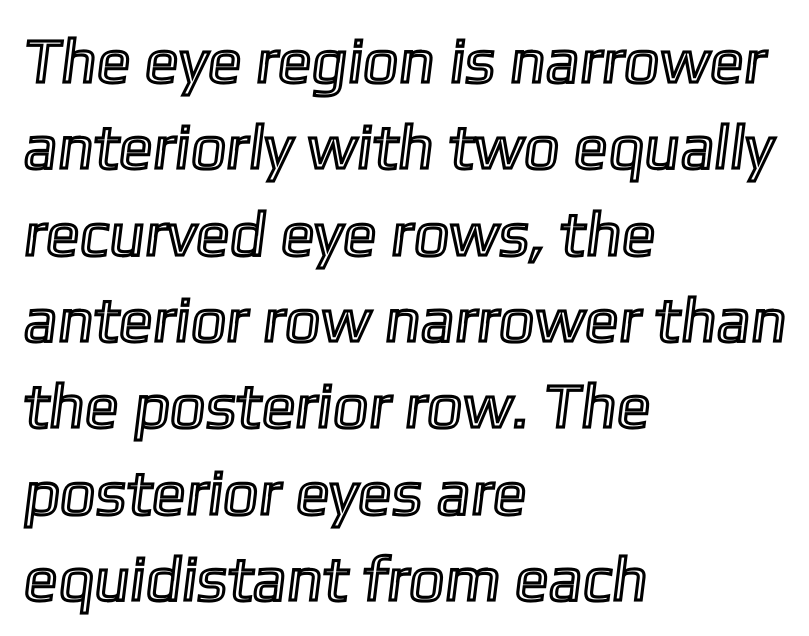
{"width": "normal", "x_height": "medium", "monospaced": "no", "underline": "no", "align": "left", "line_spacing": "normal", "line_spacing_ratio": 1.37, "letter_spacing": "normal", "letter_spacing_em": 0.0, "glyph_px": 63}
